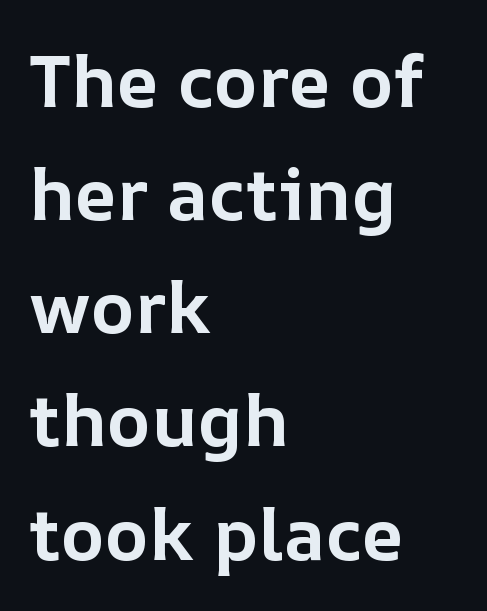
The image shows 73 px bold type, upright; set left-aligned, normal line spacing (1.55x), normal letter spacing, not underlined; low stroke contrast and a medium x-height.
